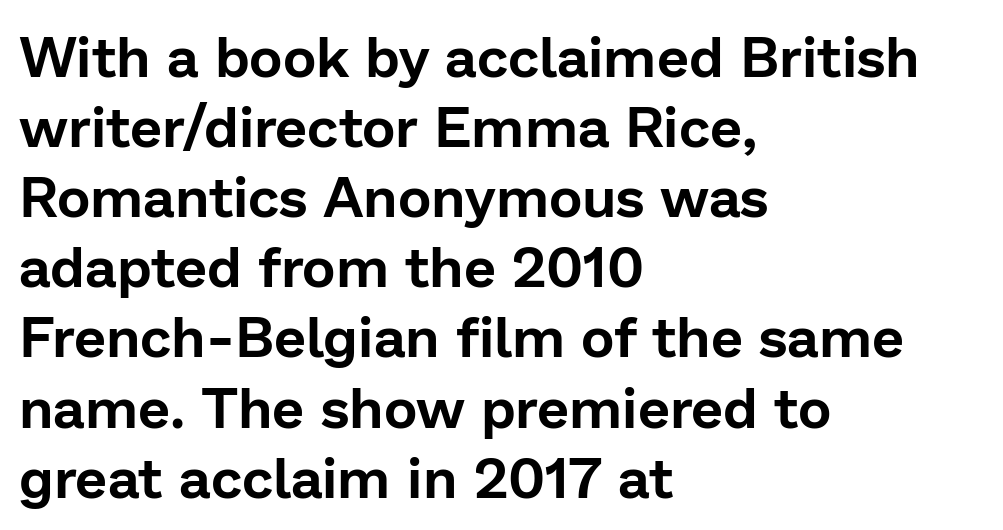
Q: Is the text italic (slanted)? A: No, it is upright.
Q: Is the typeface a serif or a sans-serif typeface? A: Sans-serif.
Q: Is the text underlined? A: No.
Q: How is the paragraph aligned? A: Left-aligned.
Q: Is the spacing between letters normal or unusually wide? A: Normal.
Q: Width (condensed, normal, or wide)? A: Normal.
Q: Stroke contrast? A: Low.
Q: x-height? A: Medium.
Q: Monospaced? A: No.
